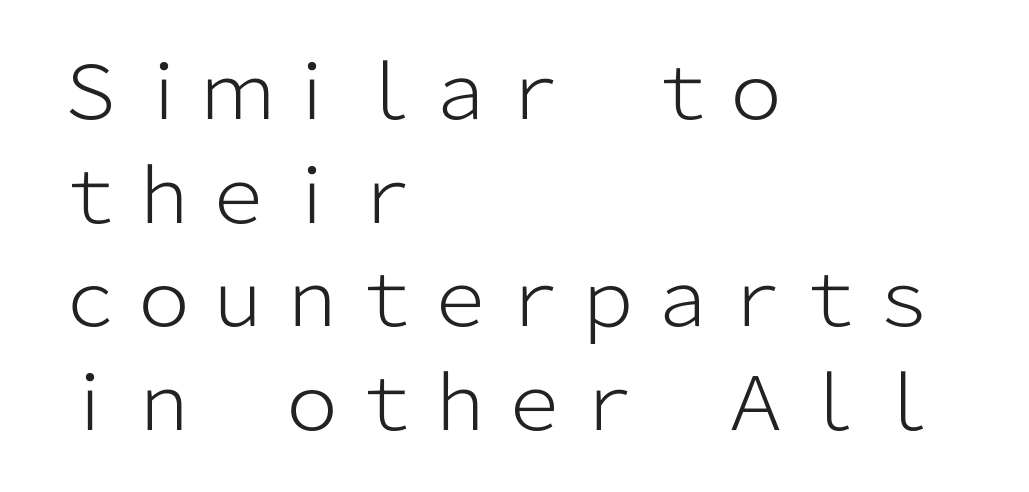
Default kerning and tracking; the words read as compact shapes. No feet cap the strokes, marking this as sans-serif type. Posture: vertical. Layout note: lines flush left. Proportional: the letters do not fall into vertical columns. Does the leading feel generous? No, just average.
